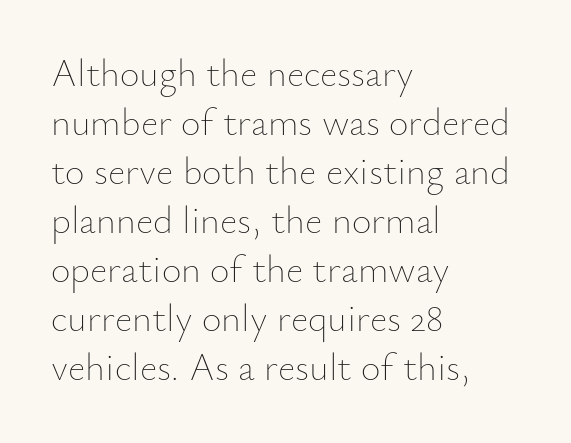
The letterforms sit at book weight or below. Every row of glyphs begins at an identical x-position on the left. Is this a fixed-width face? No — the glyphs have proportional, varying widths. The space between consecutive lines is moderate.
